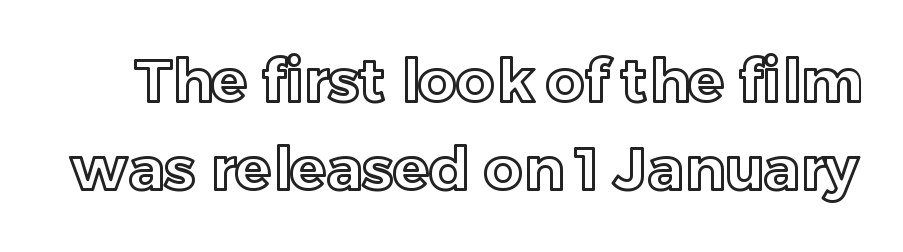
Standard letterfit; no display-style spreading of the glyphs. Students, observe: this is what conventionally led text looks like. Unlike italic type, these characters show no tilt at all. Glance below the letters and you will spot only blank space. Looks like regular typesetting: each glyph gets only the width it needs.
